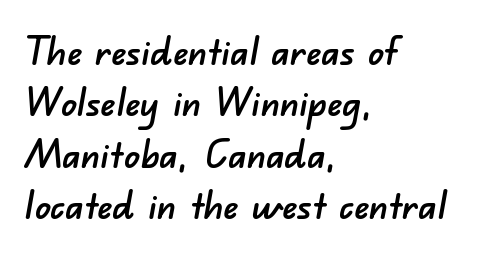
{"serif": "no", "width": "normal", "stroke_contrast": "low", "x_height": "small", "monospaced": "no", "underline": "no", "align": "left", "line_spacing": "normal", "line_spacing_ratio": 1.32, "letter_spacing": "normal", "letter_spacing_em": 0.0, "glyph_px": 39}
